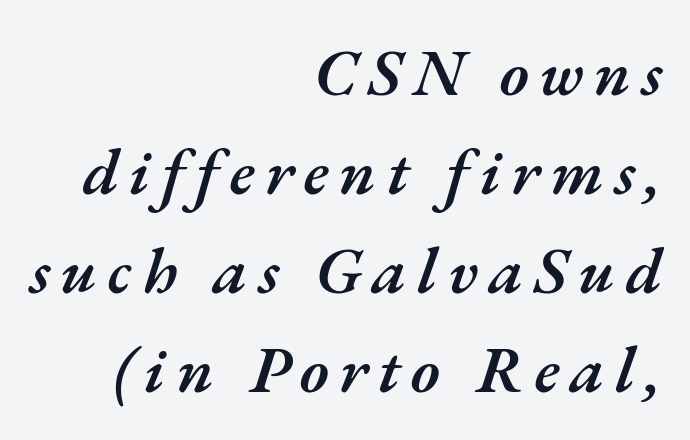
Q: Is the text bold? A: Semi-bold.
Q: Is the text italic (slanted)? A: Yes, it leans right by about 17 degrees.
Q: Is the text underlined? A: No.
Q: How is the paragraph aligned? A: Right-aligned.
Q: Is the spacing between lines tight, normal or loose? A: Normal.
Q: Width (condensed, normal, or wide)? A: Normal.
Q: Stroke contrast? A: Medium.
Q: x-height? A: Small.
Q: Monospaced? A: No.
